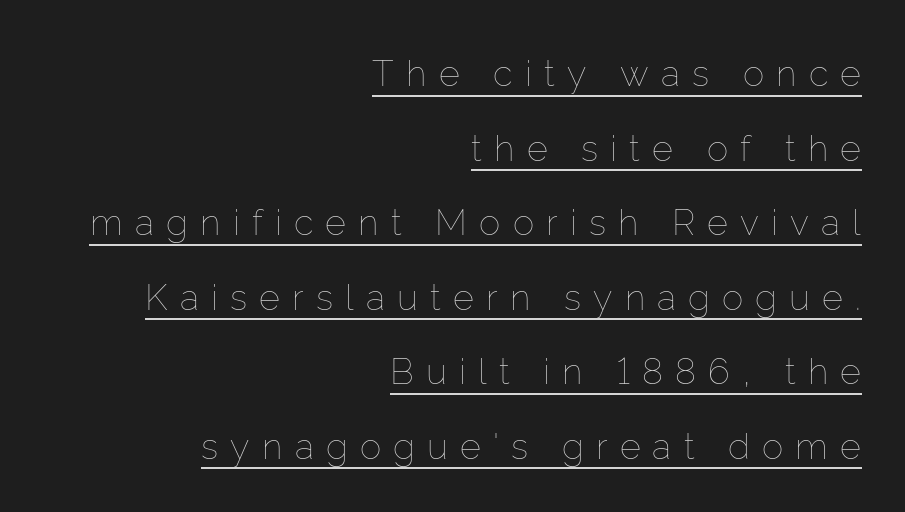
{"italic": "no", "bold": "no", "weight": "thin", "width": "normal", "stroke_contrast": "low", "x_height": "medium", "monospaced": "no", "underline": "yes", "align": "right", "line_spacing": "loose", "line_spacing_ratio": 2.07, "letter_spacing": "wide", "letter_spacing_em": 0.34, "glyph_px": 36}
